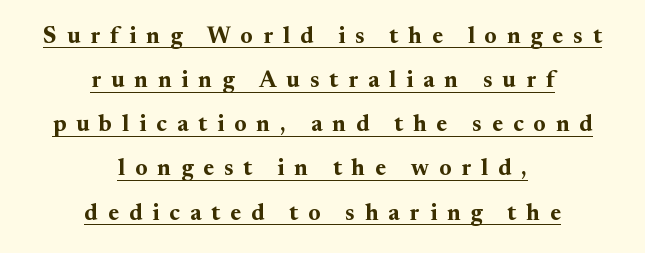
Q: Is the text bold? A: Yes.
Q: Is the text italic (slanted)? A: No, it is upright.
Q: Is the text underlined? A: Yes.
Q: How is the paragraph aligned? A: Centered.
Q: Is the spacing between letters normal or unusually wide? A: Unusually wide.
Q: Is the spacing between lines tight, normal or loose? A: Loose.
